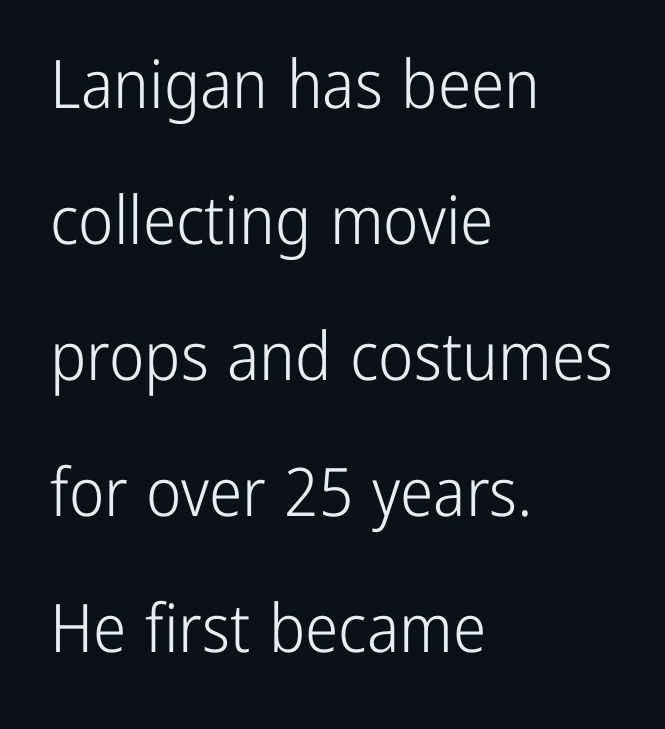
{"serif": "no", "italic": "no", "bold": "no", "weight": "light", "width": "condensed", "stroke_contrast": "low", "x_height": "medium", "monospaced": "no", "underline": "no", "align": "left", "line_spacing": "loose", "line_spacing_ratio": 2.03, "letter_spacing": "normal", "letter_spacing_em": 0.0, "glyph_px": 67}
